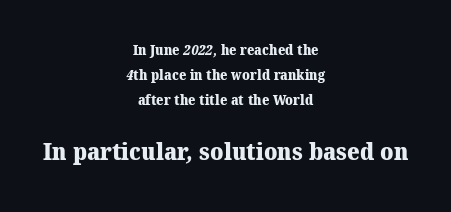
{"bold": "yes", "underline": "no", "align": "center", "line_spacing_ratio": 1.77, "letter_spacing": "normal", "letter_spacing_em": 0.0, "larger_block": "second", "size_ratio": 1.71, "glyph_px": 24}
